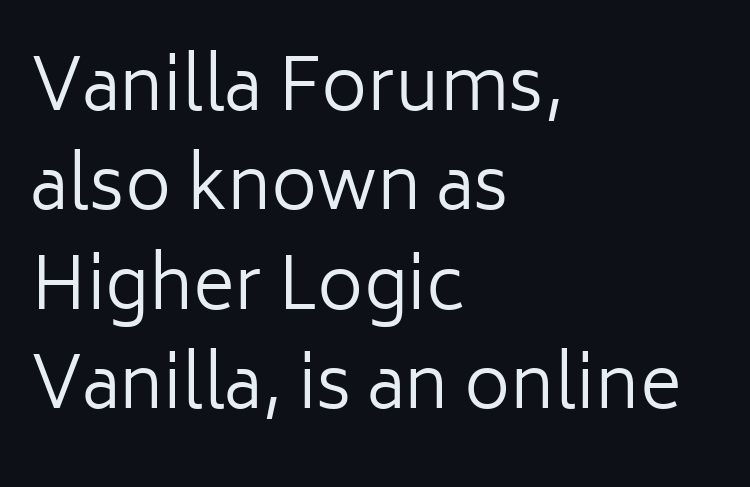
The image shows 71 px regular-weight sans-serif type, upright; set left-aligned, normal line spacing (1.4x), normal letter spacing, not underlined; low stroke contrast and a medium x-height.
